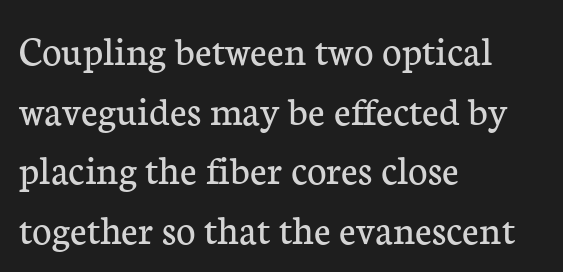
{"serif": "yes", "italic": "no", "bold": "no", "weight": "regular", "width": "normal", "stroke_contrast": "low", "x_height": "medium", "monospaced": "no", "underline": "no", "align": "left", "line_spacing": "normal", "line_spacing_ratio": 1.42, "letter_spacing": "normal", "letter_spacing_em": 0.0, "glyph_px": 42}
